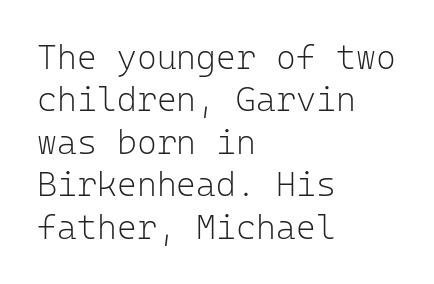
{"serif": "no", "italic": "no", "bold": "no", "weight": "light", "width": "normal", "stroke_contrast": "low", "x_height": "medium", "monospaced": "yes", "underline": "no", "align": "left", "line_spacing": "normal", "line_spacing_ratio": 1.25, "letter_spacing": "normal", "letter_spacing_em": 0.0, "glyph_px": 34}
